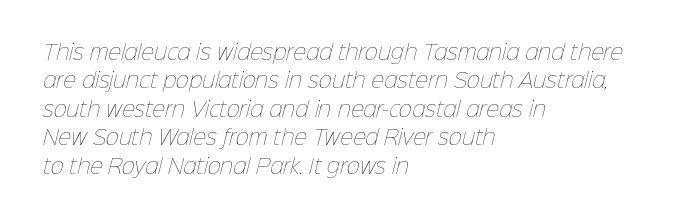
The image shows 20 px text type; set left-aligned, normal line spacing (1.42x), normal letter spacing, not underlined.
